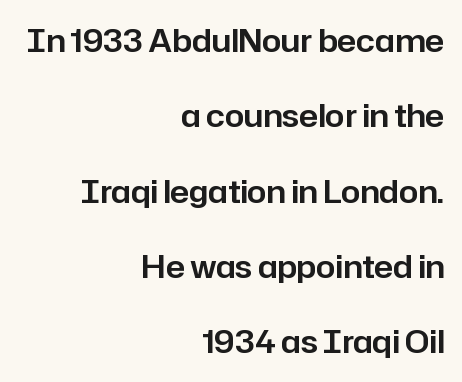
The image shows 31 px sans-serif type, upright; set right-aligned, loose line spacing (2.43x), normal letter spacing, not underlined; low stroke contrast and a medium x-height.
